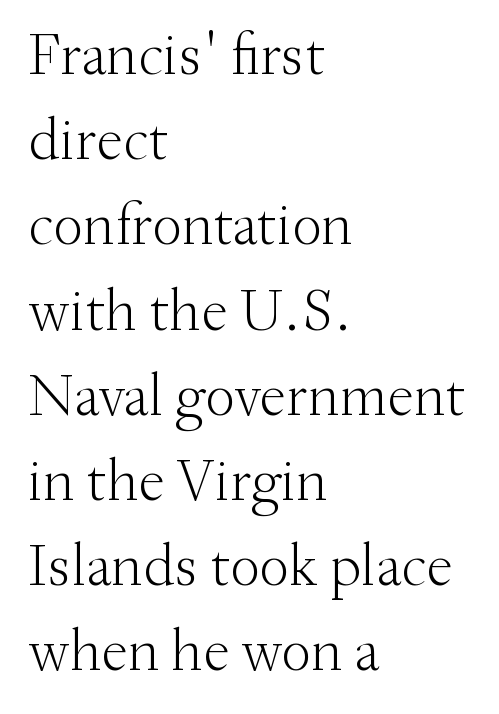
The image shows 60 px light serif type, upright; set left-aligned, normal line spacing (1.42x), normal letter spacing, not underlined; medium stroke contrast and a small x-height.
